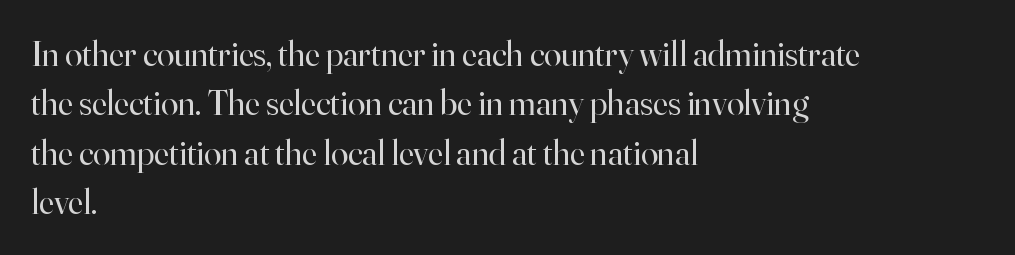
Stroke mass is kept to a normal reading level or below. The paragraph has a hard left edge and a soft right edge. The tracking reads as untouched default to a designer's eye. The block of text has a typical density, with ordinary space between rows. The letters carry serifs — small finishing strokes at the ends of their stems.
